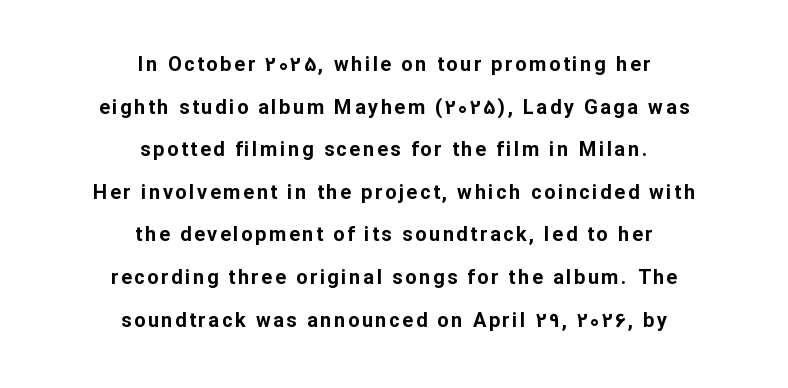
Q: Is the text bold? A: Yes.
Q: Is the text italic (slanted)? A: No, it is upright.
Q: Is the text underlined? A: No.
Q: How is the paragraph aligned? A: Centered.
Q: Is the spacing between lines tight, normal or loose? A: Loose.
